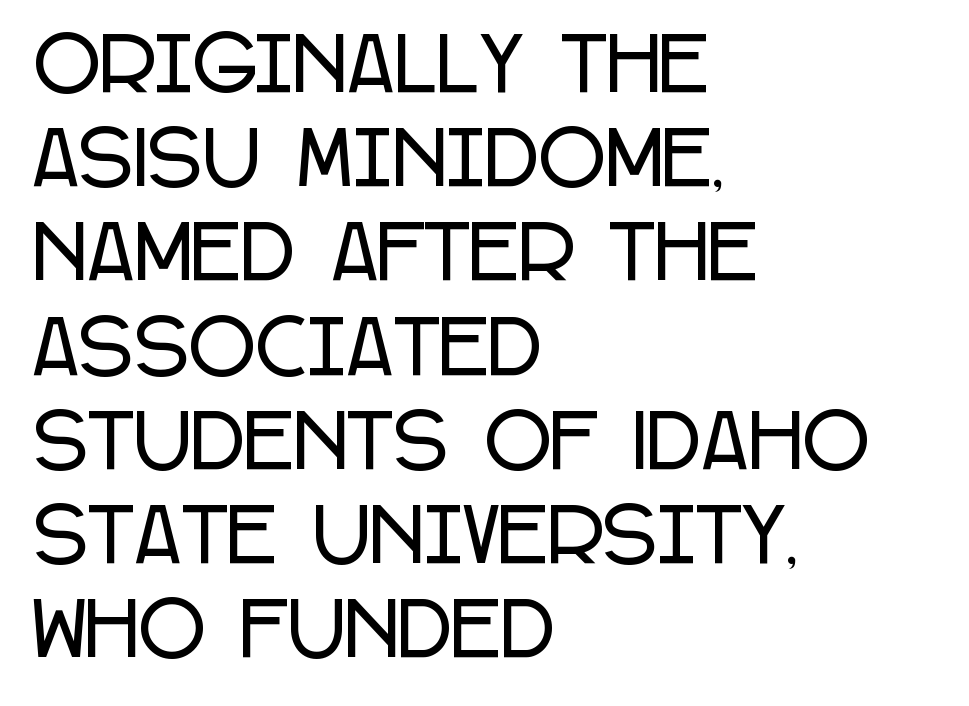
The image shows 73 px condensed sans-serif type, upright; set left-aligned, normal line spacing (1.29x), normal letter spacing, not underlined; low stroke contrast and a large x-height.
